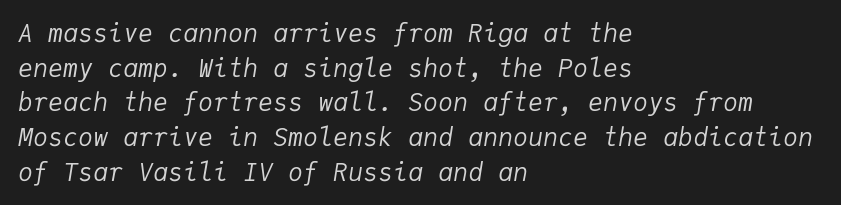
The image shows 25 px text type, italic (leaning right); set left-aligned, normal line spacing (1.39x), normal letter spacing, not underlined.
